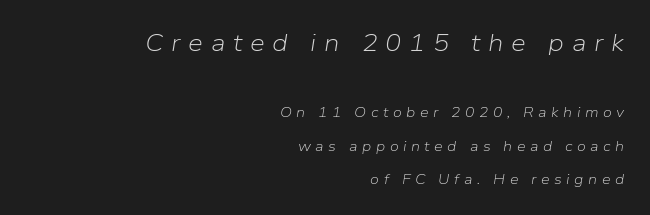
Q: Is the text bold? A: No.
Q: Is the text italic (slanted)? A: Yes, it leans right by about 9 degrees.
Q: Is the text underlined? A: No.
Q: How is the paragraph aligned? A: Right-aligned.
Q: Is the spacing between letters normal or unusually wide? A: Unusually wide.
Q: Is the spacing between lines tight, normal or loose? A: Loose.
Q: Which block of text is set in a larger size, the first (top) or the second (bottom)? A: The first (top) one.
